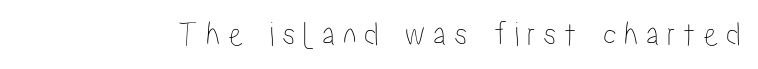
{"italic": "no", "width": "condensed", "stroke_contrast": "low", "x_height": "medium", "monospaced": "no", "underline": "no", "letter_spacing": "wide", "letter_spacing_em": 0.21, "glyph_px": 35}
